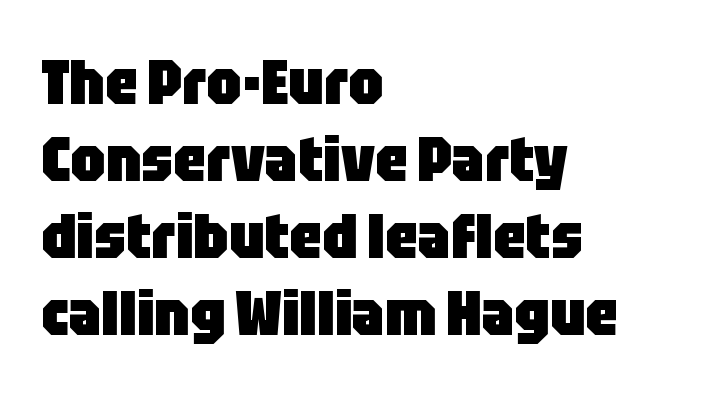
Decoration check: the copy has no underline. If you drew a ruler down the left edge, every line would touch it. Is this a sans? Yes — the strokes have no serifs. The typography opts for an upright posture over an oblique one. The font is running at its bold setting.
